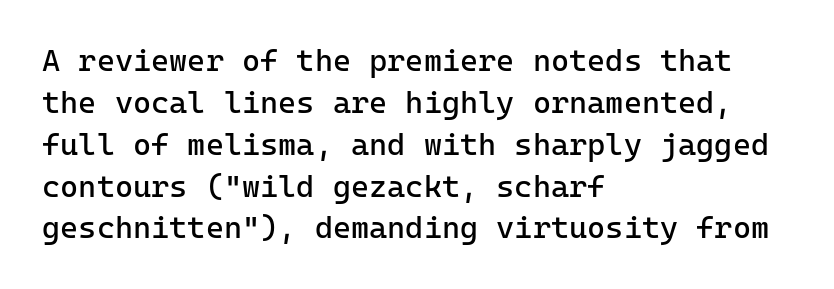
{"serif": "no", "italic": "no", "bold": "no", "weight": "regular", "width": "normal", "stroke_contrast": "low", "x_height": "medium", "monospaced": "yes", "underline": "no", "align": "left", "line_spacing": "normal", "line_spacing_ratio": 1.35, "letter_spacing": "normal", "letter_spacing_em": 0.0, "glyph_px": 31}
